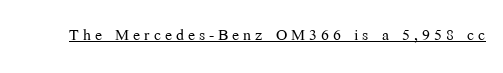
No extra ink here — the face is not bold. The rendered words wear a rule along their underside. Quick note: not italic, upright.
